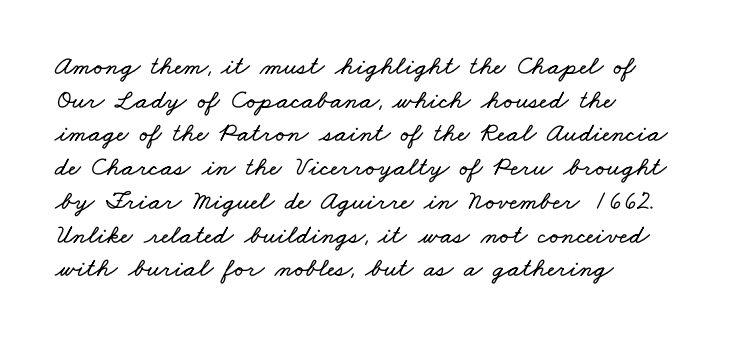
Q: Is the text underlined? A: No.
Q: How is the paragraph aligned? A: Left-aligned.
Q: Is the spacing between letters normal or unusually wide? A: Normal.
Q: Is the spacing between lines tight, normal or loose? A: Normal.
